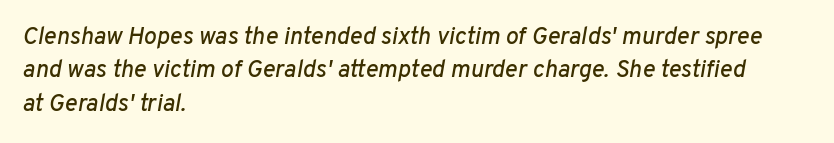
The image shows 24 px text type, italic (leaning right); set left-aligned, normal line spacing (1.39x), normal letter spacing, not underlined.
